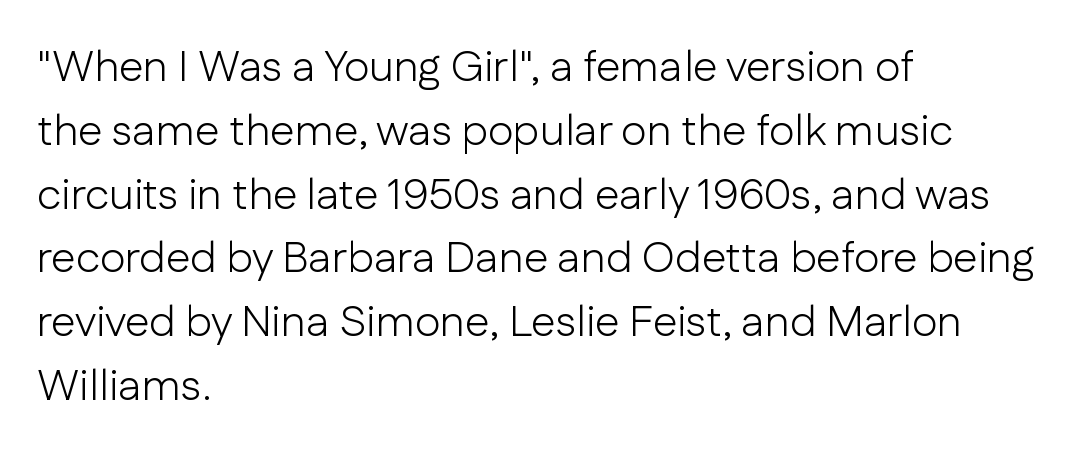
Q: Is the text bold? A: No.
Q: Is the text italic (slanted)? A: No, it is upright.
Q: Is the typeface a serif or a sans-serif typeface? A: Sans-serif.
Q: Is the text underlined? A: No.
Q: How is the paragraph aligned? A: Left-aligned.
Q: Is the spacing between letters normal or unusually wide? A: Normal.
Q: Is the spacing between lines tight, normal or loose? A: Normal.
Q: Width (condensed, normal, or wide)? A: Normal.
Q: Stroke contrast? A: Low.
Q: x-height? A: Medium.
Q: Monospaced? A: No.
